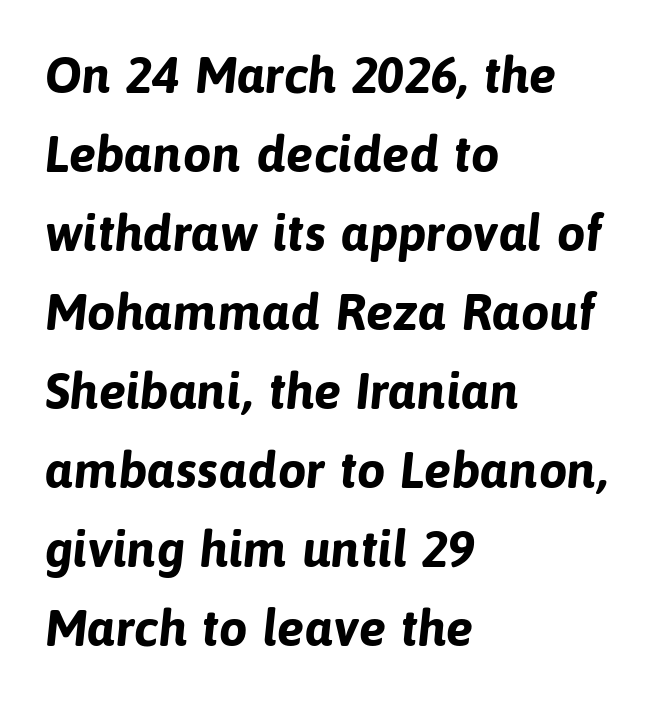
This sample uses plain, unmodified letter spacing. One glance says typical: line gaps are just what's usual. These lines are set flush left with a ragged right edge. Descender tails drop into unmarked territory. The letters advance in unequal steps, a hallmark of proportional type.
